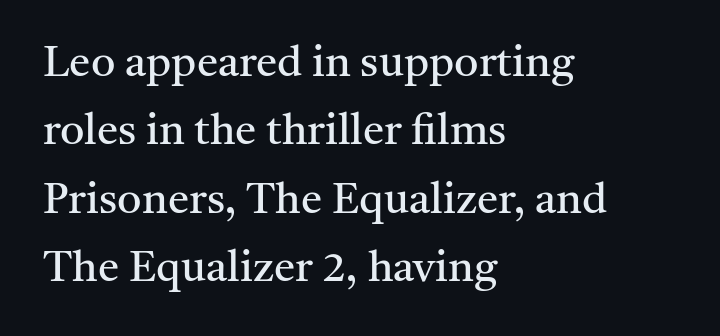
Q: Is the text bold? A: No.
Q: Is the text italic (slanted)? A: No, it is upright.
Q: Is the typeface a serif or a sans-serif typeface? A: Serif.
Q: Is the text underlined? A: No.
Q: How is the paragraph aligned? A: Left-aligned.
Q: Is the spacing between letters normal or unusually wide? A: Normal.
Q: Is the spacing between lines tight, normal or loose? A: Normal.
Q: Width (condensed, normal, or wide)? A: Normal.
Q: Stroke contrast? A: Medium.
Q: x-height? A: Medium.
Q: Monospaced? A: No.
